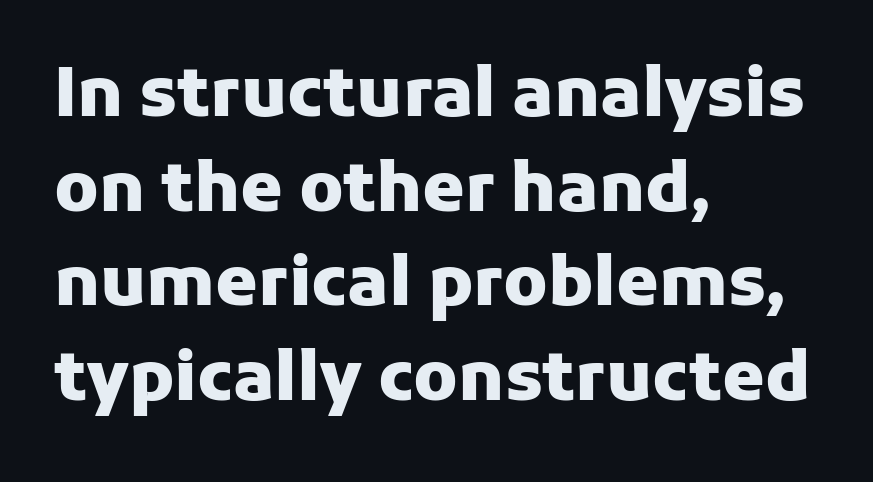
{"serif": "no", "italic": "no", "bold": "yes", "weight": "heavy", "width": "normal", "stroke_contrast": "low", "x_height": "medium", "monospaced": "no", "underline": "no", "align": "left", "line_spacing": "normal", "line_spacing_ratio": 1.39, "letter_spacing": "normal", "letter_spacing_em": 0.0, "glyph_px": 68}
